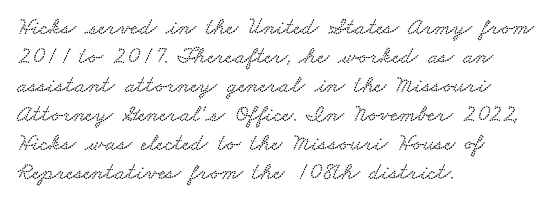
The glyphs are unaccompanied by any horizontal stroke below them. Every row of glyphs begins at an identical x-position on the left. How are the letters spaced? Ordinarily, with no added tracking.
